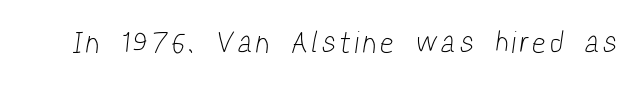
Q: Is the text bold? A: No.
Q: Is the typeface a serif or a sans-serif typeface? A: Sans-serif.
Q: Is the text underlined? A: No.
Q: Is the spacing between letters normal or unusually wide? A: Unusually wide.
Q: Width (condensed, normal, or wide)? A: Condensed.
Q: Stroke contrast? A: Low.
Q: x-height? A: Medium.
Q: Monospaced? A: No.
